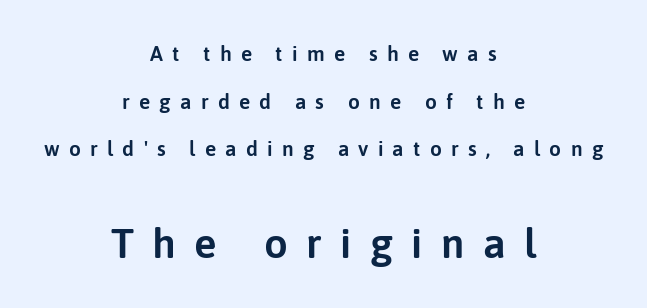
This sample is center-justified, so both line endings float freely. Observe the absence of serifs on each vertical stroke in this sample. The string is rendered with underlining switched off. The passage shown has open, widely tracked lettering throughout.
